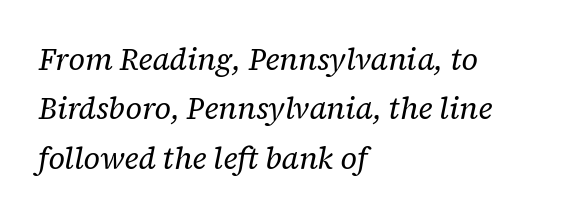
Compared with typical body copy, the letter spacing here is the same. The strokes carry an ordinary text weight at most. Think of a printed novel: that variable character pitch is what you see here. Which margin do the lines hug? The left one — the right edge is uneven.
